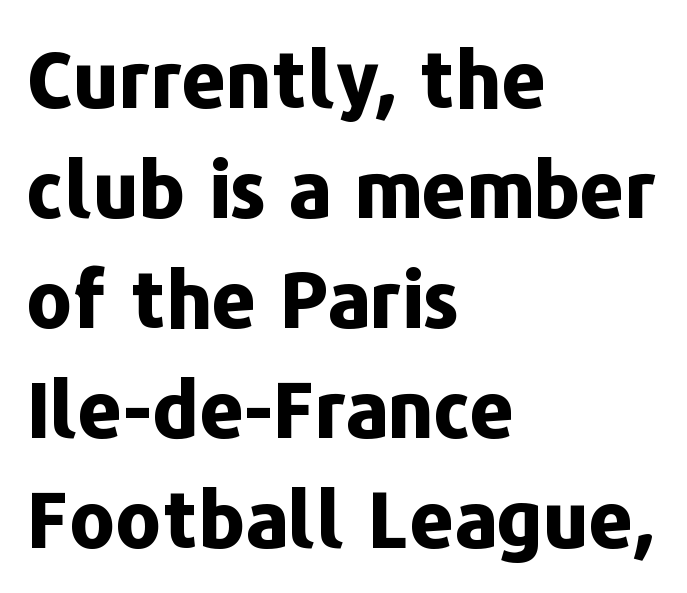
Students, note that the glyphs here touch the page at normal intervals. A typesetter would call this proportional, since set widths differ per character. Summary of weight: heavy, a full bold. Quick note: interline space is typical.
